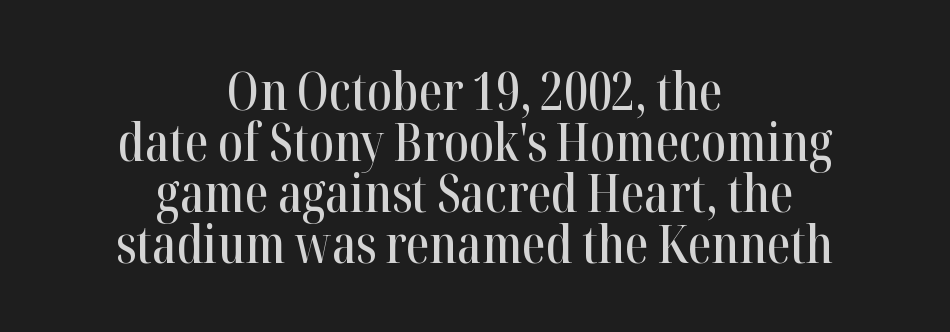
The passage shown has conventional tracking throughout. These lines are centered, leaving both edges ragged. Looks like regular typesetting: each glyph gets only the width it needs. Letters rest on an invisible, unmarked baseline. The typography opts for an upright posture over an oblique one. What's the leading like? Squeezed, with rows nearly overlapping.
